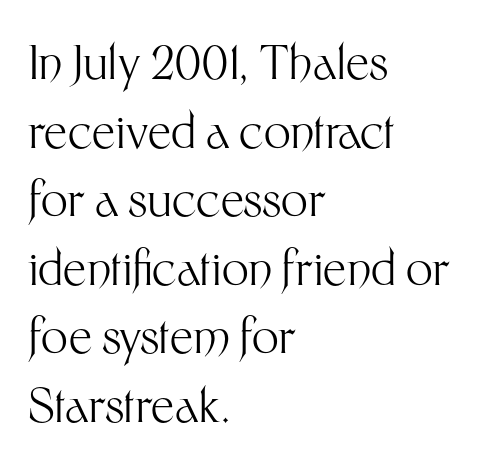
The image shows 47 px light sans-serif type, upright; set left-aligned, normal line spacing (1.46x), normal letter spacing, not underlined; medium stroke contrast and a medium x-height.
